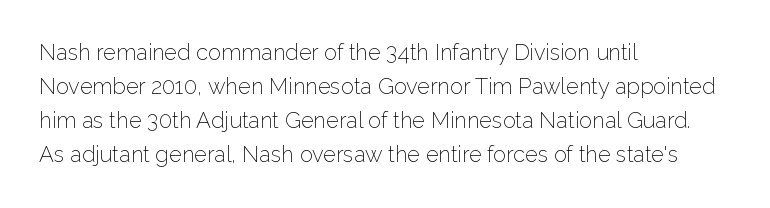
Q: Is the text bold? A: No.
Q: Is the text italic (slanted)? A: No, it is upright.
Q: Is the text underlined? A: No.
Q: How is the paragraph aligned? A: Left-aligned.
Q: Is the spacing between letters normal or unusually wide? A: Normal.
Q: Is the spacing between lines tight, normal or loose? A: Normal.
